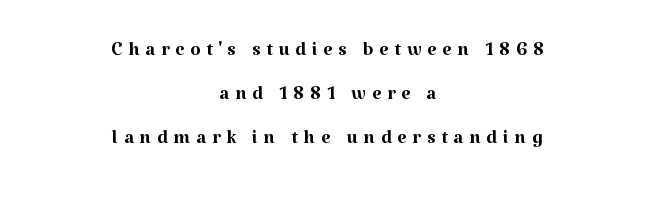
{"italic": "no", "bold": "no", "underline": "no", "align": "center", "line_spacing": "normal", "line_spacing_ratio": 1.63, "letter_spacing": "wide", "letter_spacing_em": 0.21, "glyph_px": 27}
